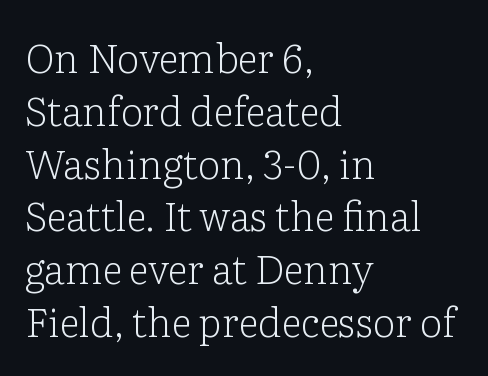
The image shows 40 px light serif type, upright; set left-aligned, normal line spacing (1.32x), normal letter spacing, not underlined; low stroke contrast and a medium x-height.
